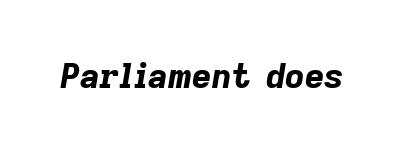
{"italic": "yes", "lean": "right", "slant_degrees": 9, "bold": "yes", "weight": "bold", "width": "normal", "stroke_contrast": "low", "x_height": "medium", "monospaced": "no", "underline": "no", "letter_spacing": "normal", "letter_spacing_em": 0.0, "glyph_px": 34}
